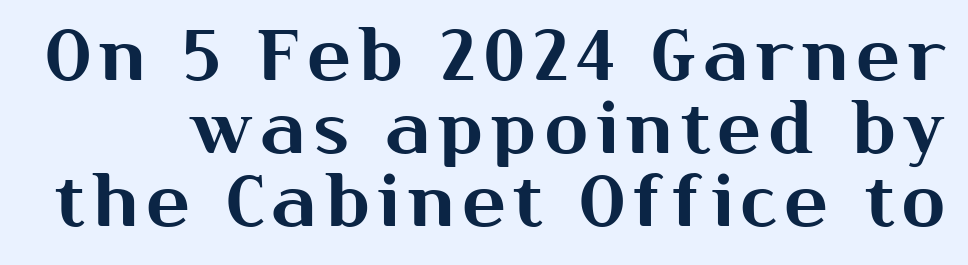
{"serif": "no", "italic": "no", "width": "normal", "stroke_contrast": "medium", "x_height": "medium", "monospaced": "no", "underline": "no", "line_spacing": "tight", "line_spacing_ratio": 1.03, "glyph_px": 71}
